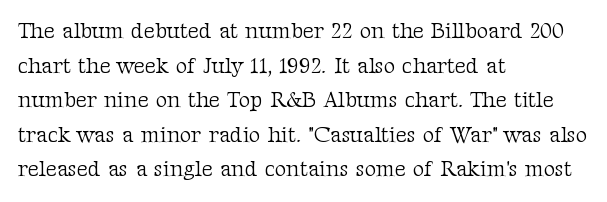
The image shows 22 px text type, upright; set left-aligned, normal line spacing (1.57x), normal letter spacing, not underlined.
